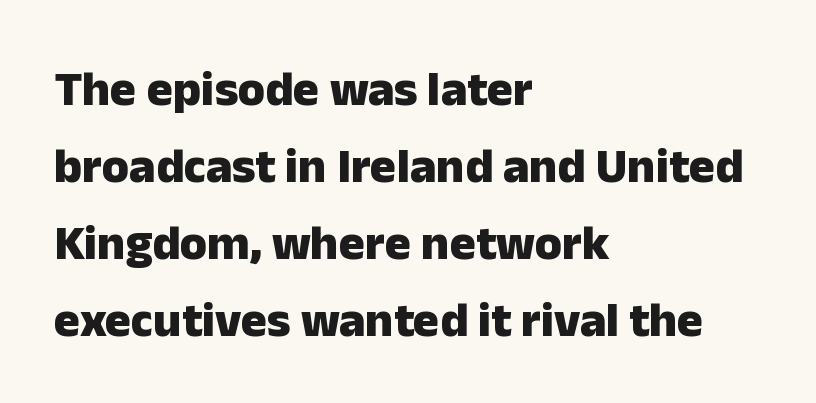
Q: Is the text bold? A: Yes.
Q: Is the text italic (slanted)? A: No, it is upright.
Q: Is the typeface a serif or a sans-serif typeface? A: Sans-serif.
Q: Is the text underlined? A: No.
Q: How is the paragraph aligned? A: Left-aligned.
Q: Is the spacing between letters normal or unusually wide? A: Normal.
Q: Is the spacing between lines tight, normal or loose? A: Normal.
Q: Width (condensed, normal, or wide)? A: Normal.
Q: Stroke contrast? A: Low.
Q: x-height? A: Medium.
Q: Monospaced? A: No.
